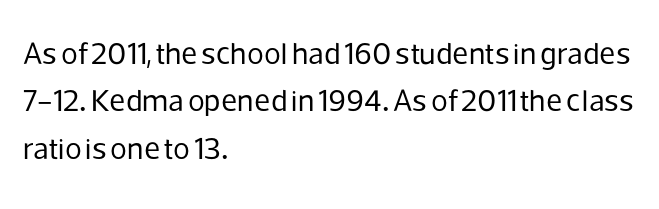
Regarding serifs, this sample does without them. Think standard paragraph weight, or any step lighter than that. The face used here is proportionally spaced, like ordinary book or web type. The letters stand upright; this is a roman face. Nobody drew a line under any word here. The passage is arranged the way most books set body copy — flush left.
